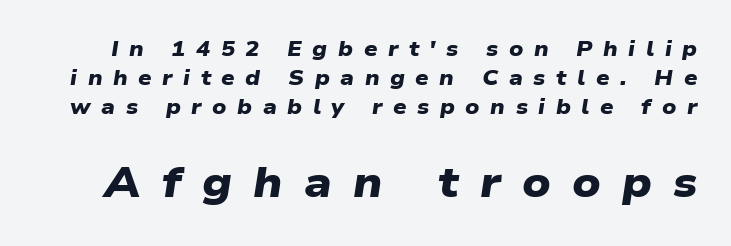
{"serif": "no", "bold": "yes", "weight": "heavy", "width": "wide", "stroke_contrast": "low", "x_height": "medium", "monospaced": "no", "underline": "no", "line_spacing": "normal", "line_spacing_ratio": 1.37, "letter_spacing": "wide", "letter_spacing_em": 0.5, "larger_block": "second", "size_ratio": 2.0, "glyph_px": 42}
